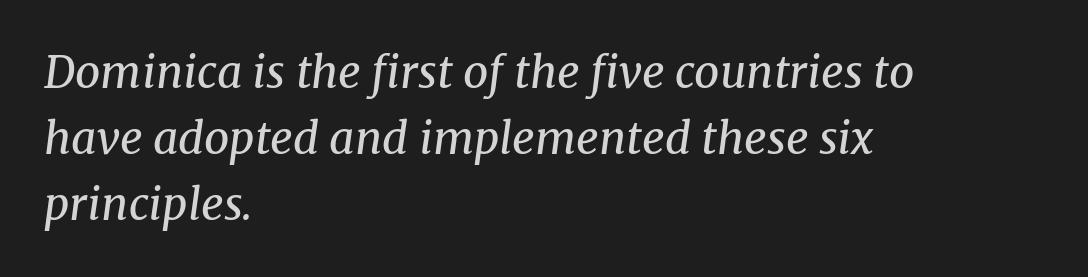
Weight: in the light-to-regular range. These lines keep a tight, regular rhythm from letter to letter. In terms of posture, this sample is oblique. A normal amount of white space separates one row of letters from the next. If you drew a ruler down the left edge, every line would touch it.
